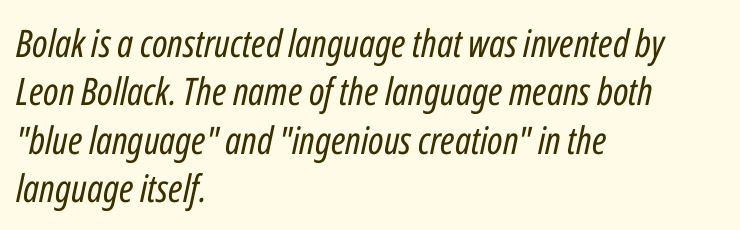
The image shows 38 px regular-weight, condensed type, italic (leaning right); set left-aligned, normal line spacing (1.27x), normal letter spacing, not underlined; low stroke contrast and a medium x-height.
